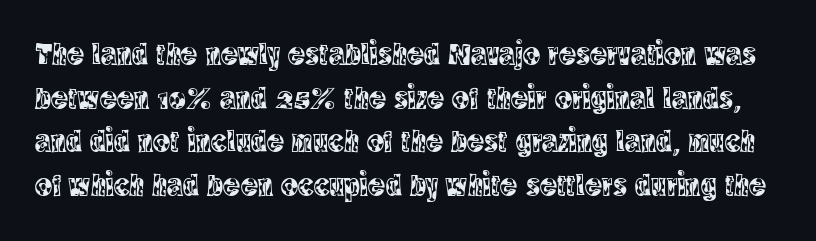
The image shows 32 px condensed serif type, upright; set normal line spacing (1.36x), normal letter spacing, not underlined; a large x-height.
